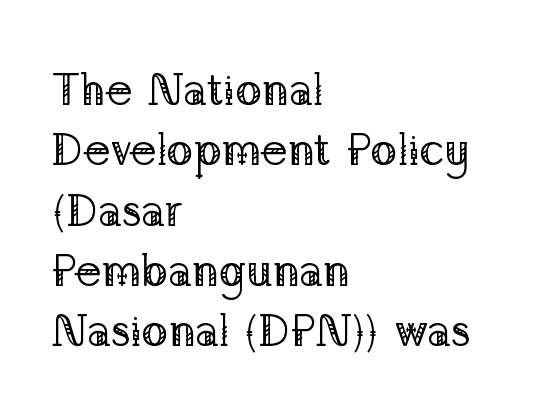
Weight: not bold — regular or lighter. A bare baseline throughout the passage. Posture: straight, roman, zero tilt. The designer left line spacing at the default.
